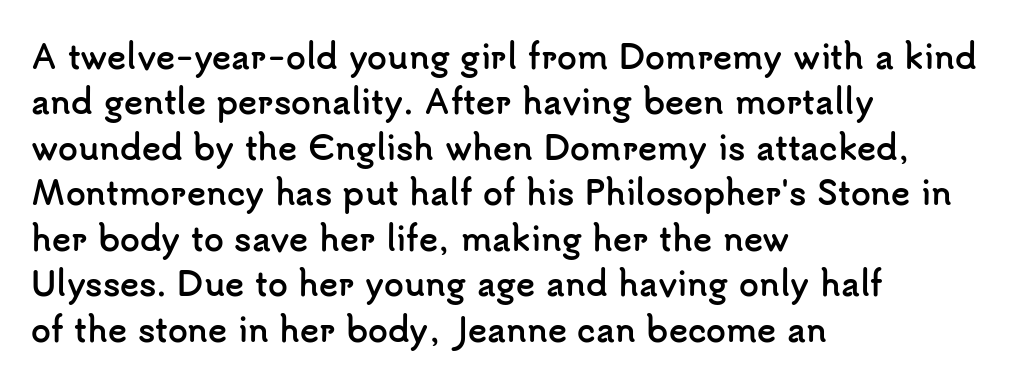
{"serif": "no", "italic": "no", "bold": "yes", "weight": "semibold", "width": "normal", "stroke_contrast": "low", "x_height": "small", "monospaced": "no", "underline": "no", "align": "left", "line_spacing": "normal", "line_spacing_ratio": 1.42, "letter_spacing": "normal", "letter_spacing_em": 0.0, "glyph_px": 32}
